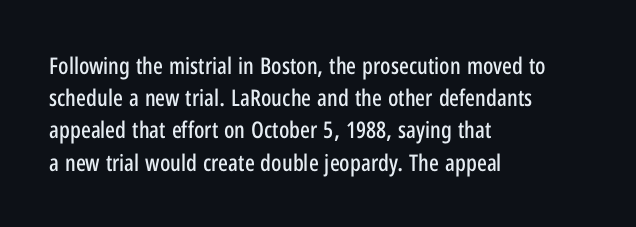
The image shows 23 px text type, upright; set left-aligned, normal line spacing (1.4x), normal letter spacing, not underlined.
